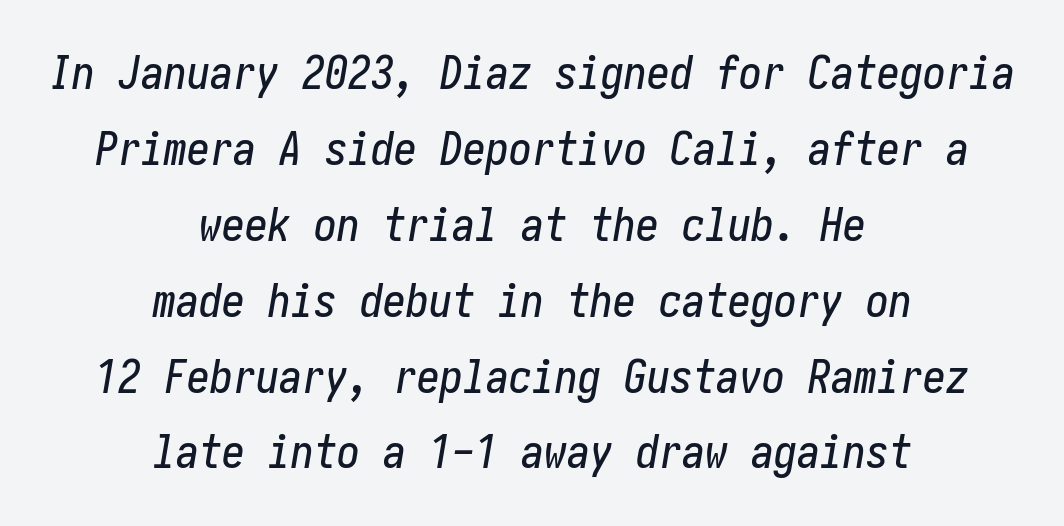
{"italic": "yes", "lean": "right", "slant_degrees": 10, "width": "condensed", "stroke_contrast": "low", "x_height": "medium", "underline": "no", "align": "center", "line_spacing": "normal", "line_spacing_ratio": 1.65, "letter_spacing": "normal", "letter_spacing_em": 0.0, "glyph_px": 46}
